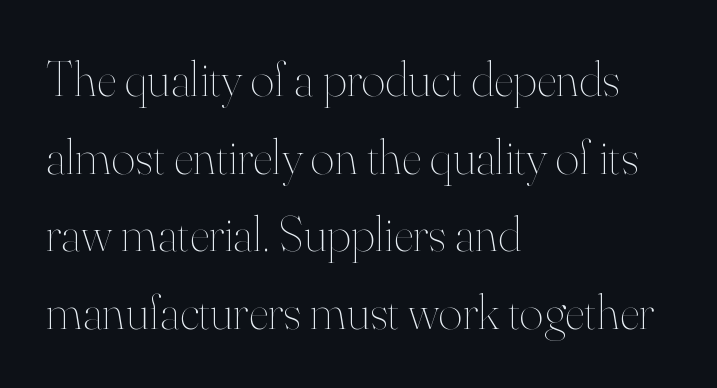
{"italic": "no", "bold": "no", "weight": "thin", "width": "normal", "stroke_contrast": "high", "x_height": "small", "monospaced": "no", "underline": "no", "align": "left", "line_spacing": "normal", "line_spacing_ratio": 1.52, "letter_spacing": "normal", "letter_spacing_em": 0.0, "glyph_px": 51}
